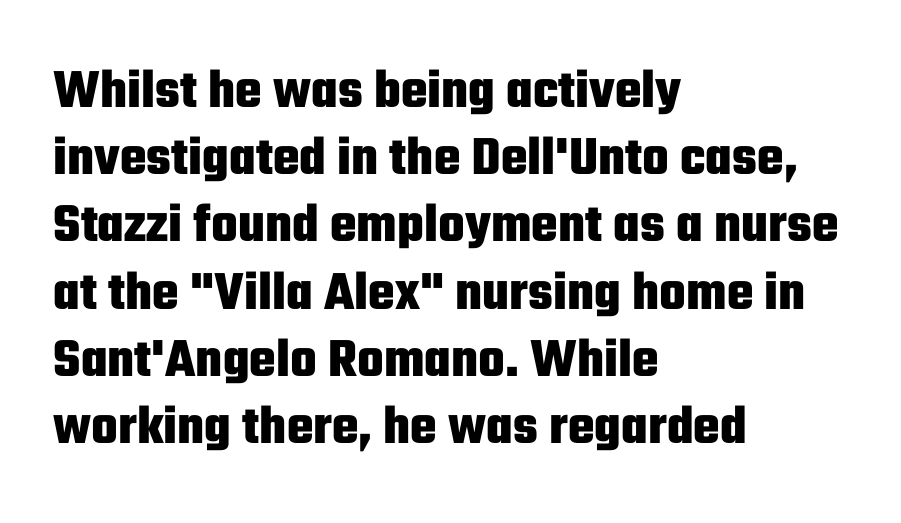
The image shows 56 px heavy, condensed sans-serif type, upright; set left-aligned, line spacing 1.2x, normal letter spacing, not underlined; low stroke contrast and a medium x-height.
